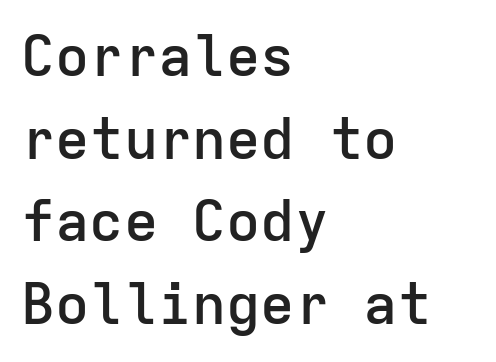
The image shows 57 px semibold sans-serif type, upright, monospaced; set left-aligned, normal line spacing (1.45x), normal letter spacing, not underlined; low stroke contrast and a medium x-height.
